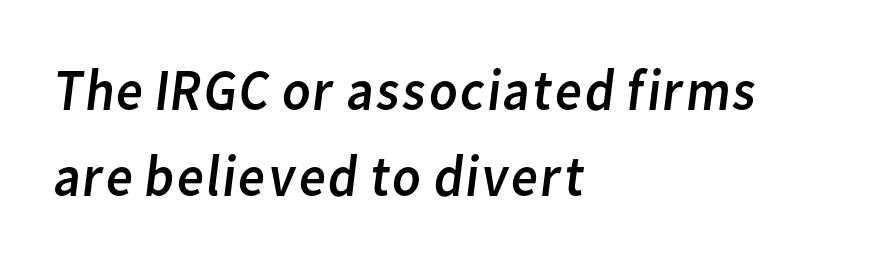
Q: Is the text bold? A: No.
Q: Is the typeface a serif or a sans-serif typeface? A: Sans-serif.
Q: Is the text underlined? A: No.
Q: How is the paragraph aligned? A: Left-aligned.
Q: Is the spacing between letters normal or unusually wide? A: Normal.
Q: Is the spacing between lines tight, normal or loose? A: Normal.
Q: Width (condensed, normal, or wide)? A: Normal.
Q: Stroke contrast? A: Low.
Q: x-height? A: Medium.
Q: Monospaced? A: No.
